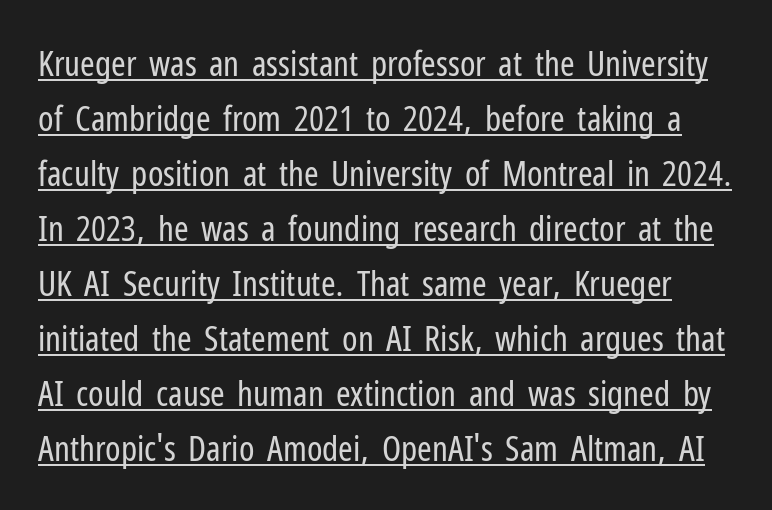
The image shows 35 px regular-weight, condensed sans-serif type, upright; set normal line spacing (1.57x), normal letter spacing, underlined; low stroke contrast and a medium x-height.
